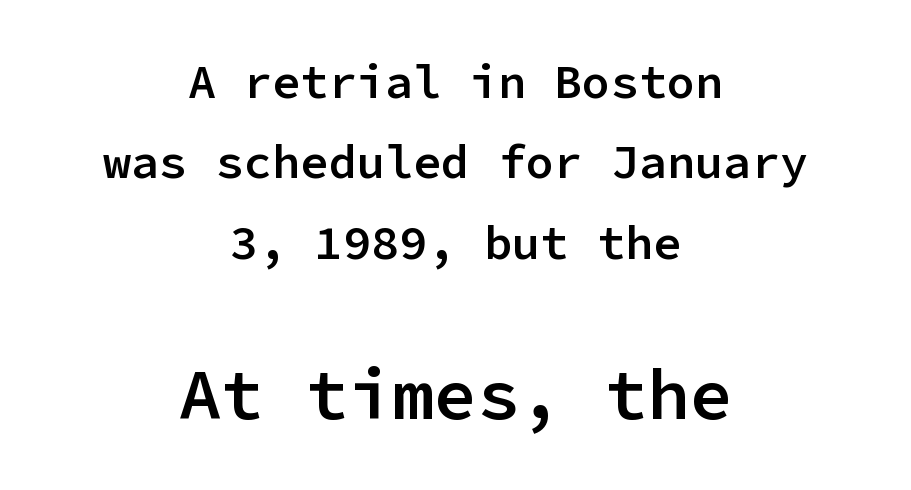
The image shows 71 px semibold sans-serif type, upright, monospaced; set centered, line spacing 1.71x, normal letter spacing, not underlined; the second (bottom) block is 1.51x larger; low stroke contrast and a medium x-height.
